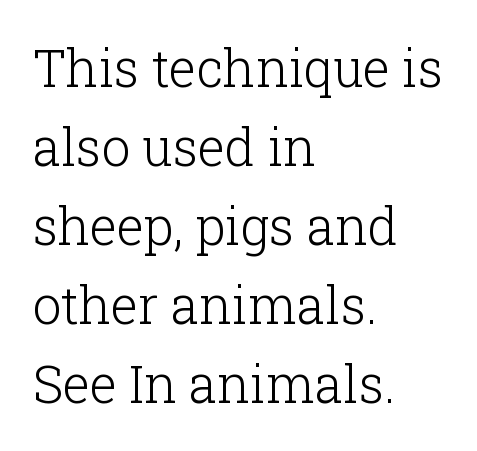
Posture: straight, roman, zero tilt. Do the characters align in a grid? No, the font is proportional. The gaps between neighbouring characters are ordinary and unremarkable. The strip under each line holds only bare page. No letter is thick-stroked: the sample isn't bold.
